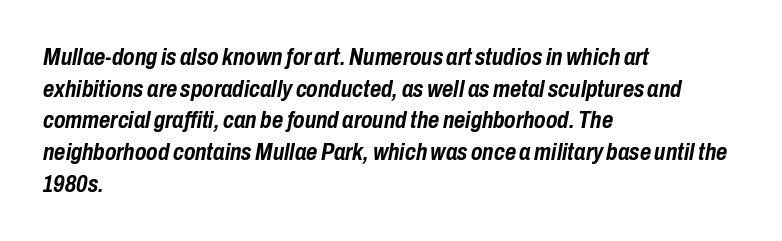
Notice how thick the strokes are: this is what a full bold looks like. Standard letterfit; no display-style spreading of the glyphs. The lines sit at an ordinary, default distance from one another. The foot of each line stays bare and open. Where is the straight margin? On the left. Tall strokes in this sample are angled rather than plumb.
